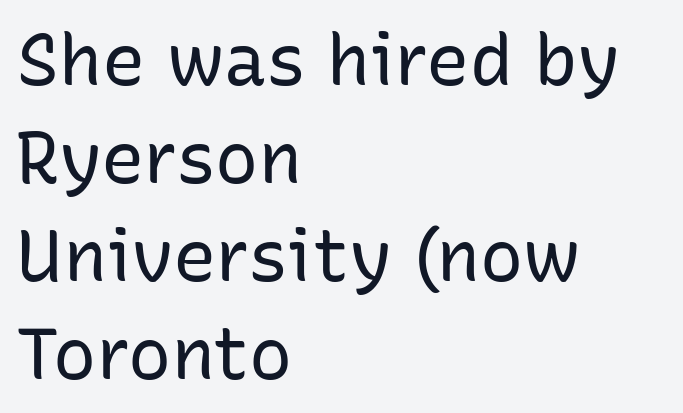
Honestly, the letter spacing is just normal — you wouldn't notice it. Each letter keeps its own natural width here, so spacing adapts to shape. The baseline area is clear. The paragraph has a hard left edge and a soft right edge. Unbolded letterforms with no extra heft. Letterform terminals end flat and unadorned throughout the passage.
